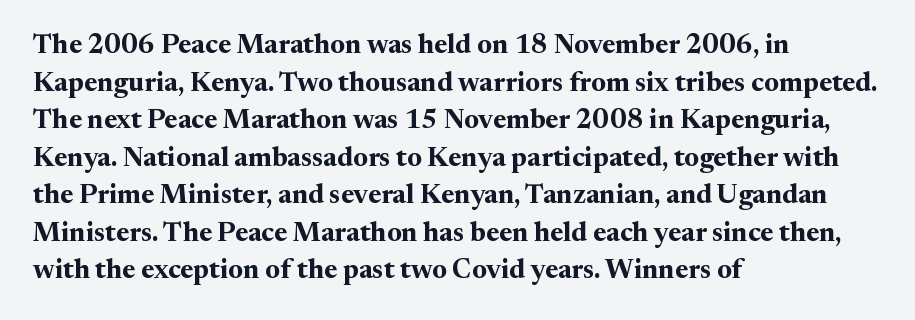
Q: Is the text bold? A: Yes.
Q: Is the text italic (slanted)? A: No, it is upright.
Q: Is the text underlined? A: No.
Q: How is the paragraph aligned? A: Left-aligned.
Q: Is the spacing between letters normal or unusually wide? A: Normal.
Q: Is the spacing between lines tight, normal or loose? A: Normal.
